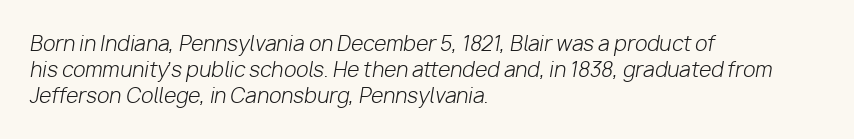
The image shows 20 px text type, italic (leaning right); set left-aligned, normal line spacing (1.29x), normal letter spacing, not underlined.
